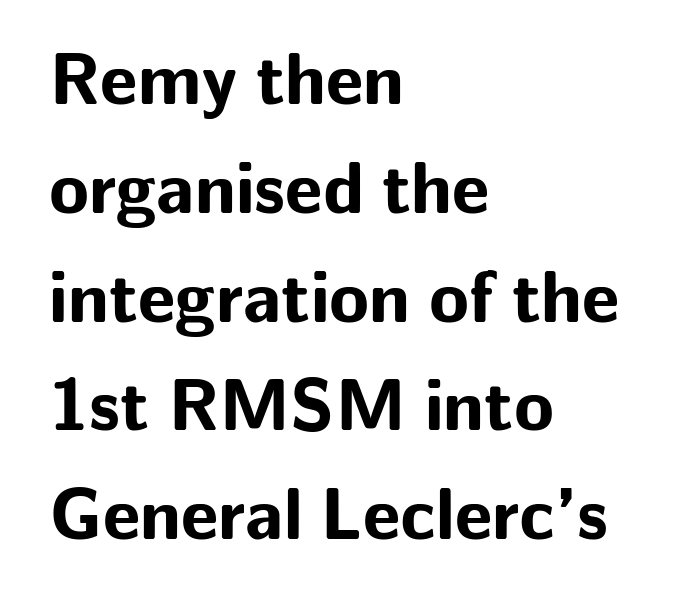
{"serif": "no", "italic": "no", "bold": "yes", "weight": "bold", "width": "normal", "stroke_contrast": "low", "x_height": "medium", "monospaced": "no", "underline": "no", "align": "left", "line_spacing": "normal", "line_spacing_ratio": 1.49, "letter_spacing": "normal", "letter_spacing_em": 0.0, "glyph_px": 73}
